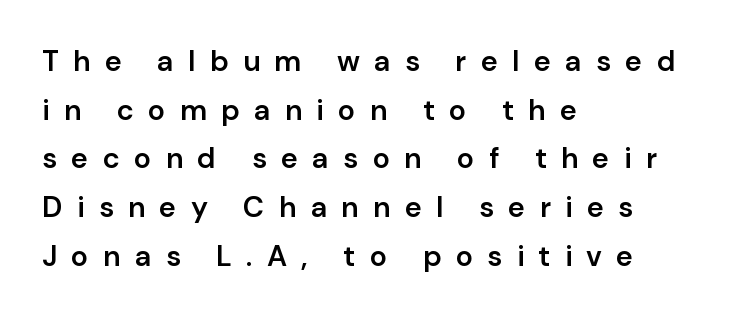
{"serif": "no", "italic": "no", "bold": "semi", "weight": "semibold", "width": "normal", "stroke_contrast": "low", "x_height": "medium", "monospaced": "no", "underline": "no", "align": "left", "line_spacing": "normal", "line_spacing_ratio": 1.68, "letter_spacing": "wide", "letter_spacing_em": 0.49, "glyph_px": 29}
